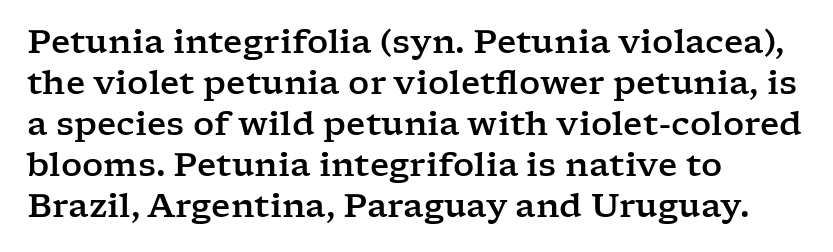
Q: Is the text italic (slanted)? A: No, it is upright.
Q: Is the typeface a serif or a sans-serif typeface? A: Serif.
Q: Is the text underlined? A: No.
Q: How is the paragraph aligned? A: Left-aligned.
Q: Is the spacing between letters normal or unusually wide? A: Normal.
Q: Width (condensed, normal, or wide)? A: Wide.
Q: Stroke contrast? A: Low.
Q: x-height? A: Medium.
Q: Monospaced? A: No.
